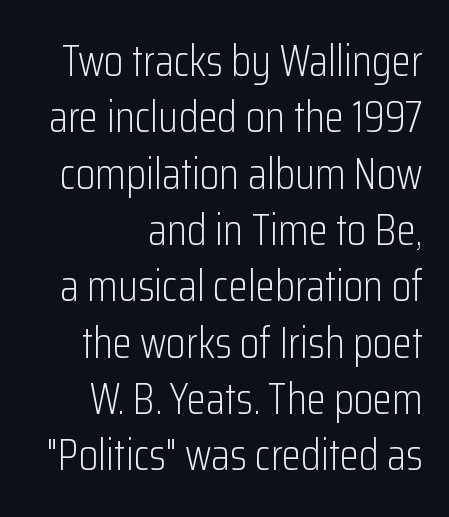
{"serif": "no", "italic": "no", "bold": "no", "weight": "light", "width": "condensed", "stroke_contrast": "low", "x_height": "medium", "monospaced": "no", "underline": "no", "align": "right", "line_spacing": "normal", "line_spacing_ratio": 1.28, "letter_spacing": "normal", "letter_spacing_em": 0.0, "glyph_px": 44}
